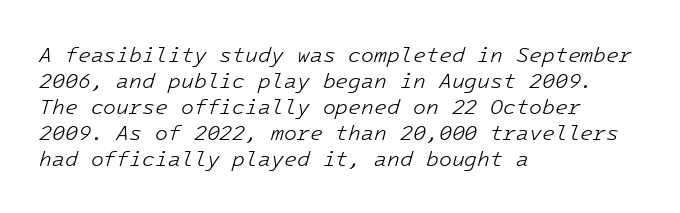
The image shows 21 px text type, italic (leaning right); set left-aligned, line spacing 1.24x, normal letter spacing, not underlined.
